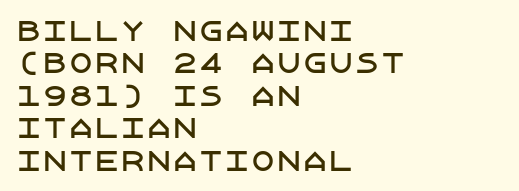
These lines sit exactly where default settings would place them. The letters stand upright; this is a roman face. Typeset ragged right — the left edge is the straight one. Just letters on the line, the space beneath them empty. Caption: standard tracking, unaltered.
